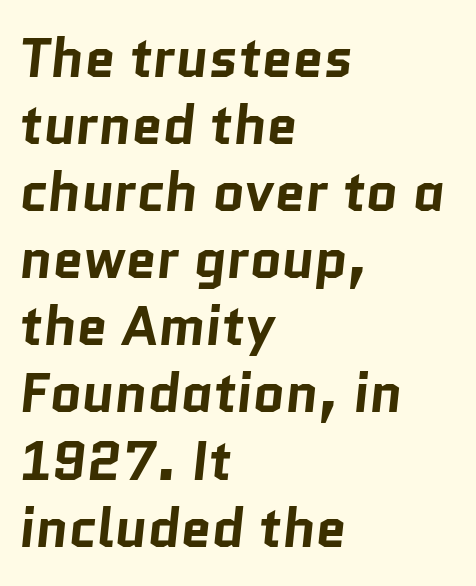
{"serif": "no", "bold": "yes", "weight": "bold", "width": "normal", "stroke_contrast": "low", "x_height": "medium", "monospaced": "no", "underline": "no", "align": "left", "line_spacing_ratio": 1.22, "letter_spacing": "normal", "letter_spacing_em": 0.0, "glyph_px": 55}
